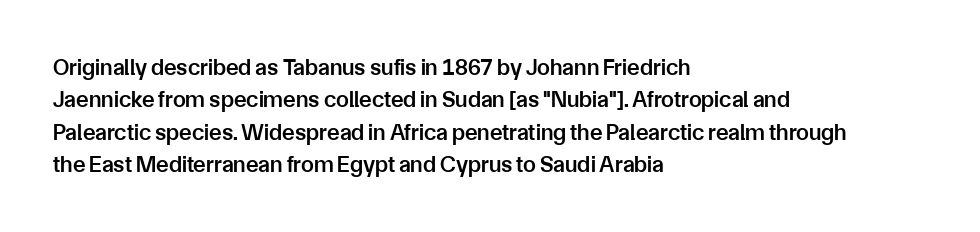
{"italic": "no", "bold": "semi", "underline": "no", "align": "left", "line_spacing": "normal", "line_spacing_ratio": 1.41, "letter_spacing": "normal", "letter_spacing_em": 0.0, "glyph_px": 23}
